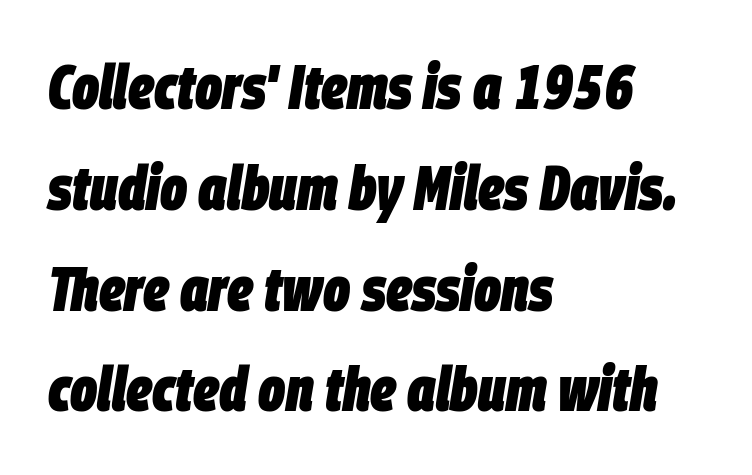
This rendering uses left alignment, leaving the right contour irregular. The rendering uses a moderate line-height, typical for paragraphs. Think of a printed novel: that variable character pitch is what you see here. You can tell it's italic because the verticals aren't actually vertical. Each word holds together tightly as a unit, with standard inter-letter gaps.
